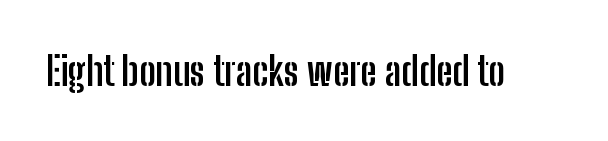
Q: Is the text bold? A: Yes.
Q: Is the text italic (slanted)? A: No, it is upright.
Q: Is the typeface a serif or a sans-serif typeface? A: Sans-serif.
Q: Is the text underlined? A: No.
Q: Is the spacing between letters normal or unusually wide? A: Normal.
Q: Width (condensed, normal, or wide)? A: Condensed.
Q: Stroke contrast? A: Low.
Q: x-height? A: Medium.
Q: Monospaced? A: No.
